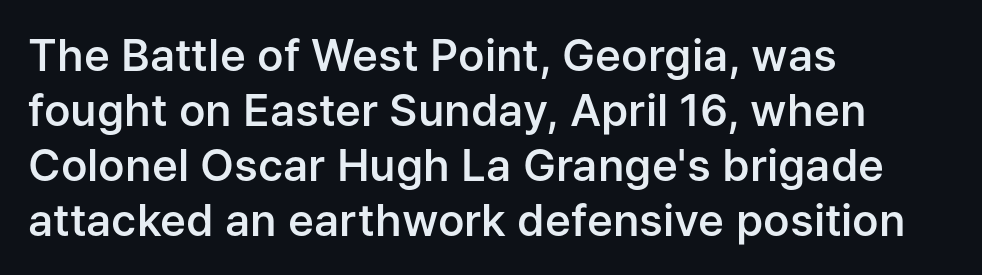
{"serif": "no", "italic": "no", "bold": "semi", "weight": "semibold", "width": "normal", "stroke_contrast": "low", "x_height": "medium", "monospaced": "no", "underline": "no", "align": "left", "line_spacing": "normal", "line_spacing_ratio": 1.25, "letter_spacing": "normal", "letter_spacing_em": 0.0, "glyph_px": 44}
